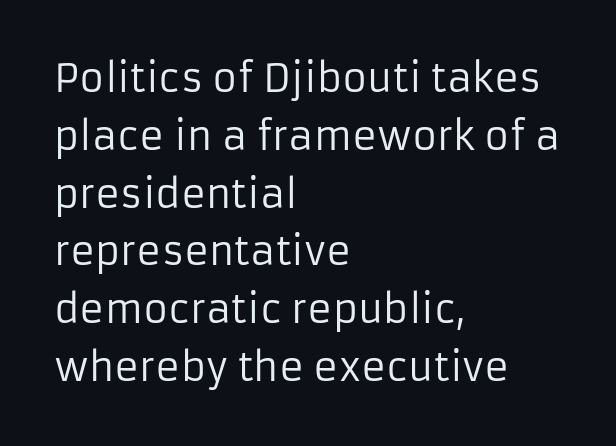
The passage shown is typed in a proportional face where columns would drift. Line starts are locked; line ends wander. The passage shown has conventional tracking throughout. Does the type have serifs? No, each stem ends abruptly. Is there much room between lines? A standard amount, neither cramped nor airy.
